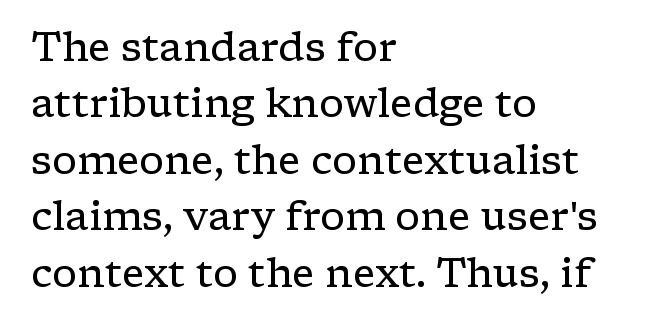
Q: Is the text bold? A: No.
Q: Is the text italic (slanted)? A: No, it is upright.
Q: Is the typeface a serif or a sans-serif typeface? A: Serif.
Q: Is the text underlined? A: No.
Q: How is the paragraph aligned? A: Left-aligned.
Q: Is the spacing between letters normal or unusually wide? A: Normal.
Q: Is the spacing between lines tight, normal or loose? A: Normal.
Q: Width (condensed, normal, or wide)? A: Wide.
Q: Stroke contrast? A: Low.
Q: x-height? A: Medium.
Q: Monospaced? A: No.
